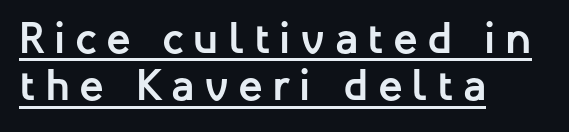
Q: Is the text bold? A: Yes.
Q: Is the text italic (slanted)? A: No, it is upright.
Q: Is the typeface a serif or a sans-serif typeface? A: Sans-serif.
Q: Is the text underlined? A: Yes.
Q: How is the paragraph aligned? A: Left-aligned.
Q: Is the spacing between letters normal or unusually wide? A: Unusually wide.
Q: Is the spacing between lines tight, normal or loose? A: Tight.
Q: Width (condensed, normal, or wide)? A: Normal.
Q: Stroke contrast? A: Low.
Q: x-height? A: Medium.
Q: Monospaced? A: No.
